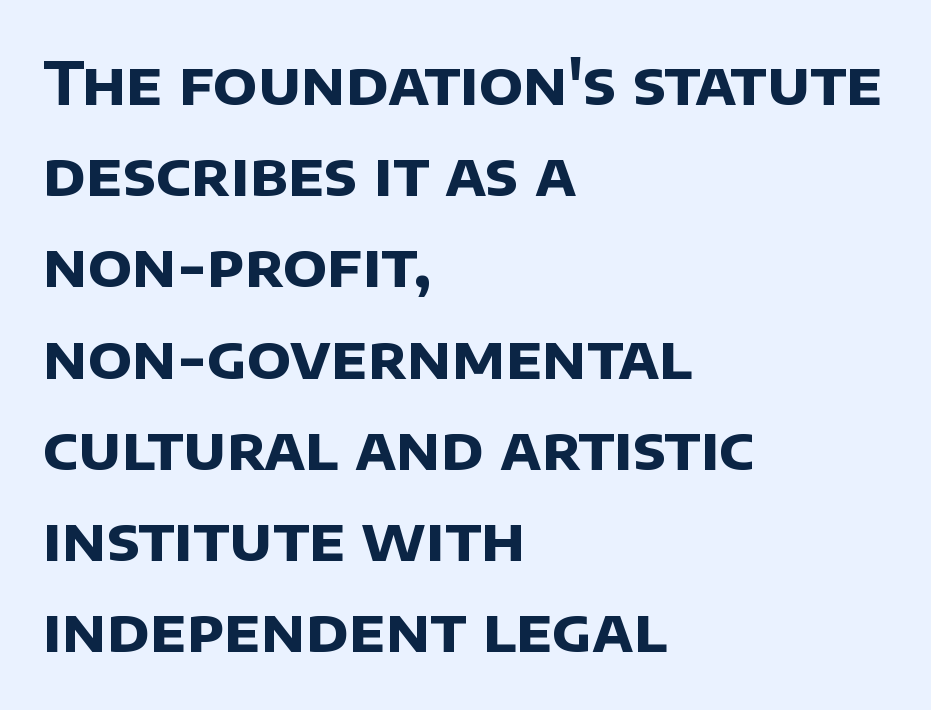
Q: Is the text bold? A: Yes.
Q: Is the typeface a serif or a sans-serif typeface? A: Sans-serif.
Q: Is the text underlined? A: No.
Q: How is the paragraph aligned? A: Left-aligned.
Q: Is the spacing between letters normal or unusually wide? A: Normal.
Q: Is the spacing between lines tight, normal or loose? A: Normal.
Q: Width (condensed, normal, or wide)? A: Normal.
Q: Stroke contrast? A: Low.
Q: x-height? A: Large.
Q: Monospaced? A: No.
